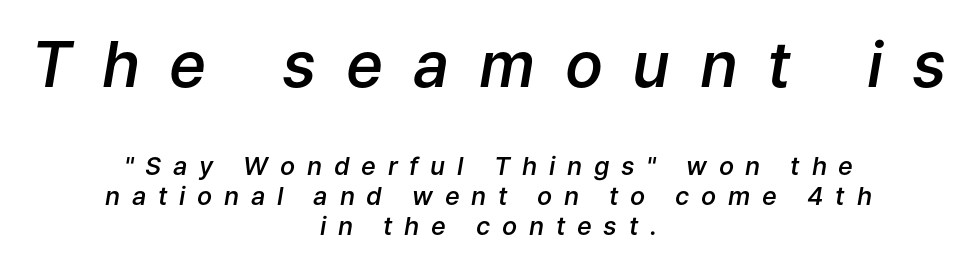
The image shows 63 px semibold type, italic (leaning right); set centered, line spacing 1.19x, unusually wide letter spacing (+0.47 em), not underlined; the first (top) block is 2.52x larger; low stroke contrast and a medium x-height.
